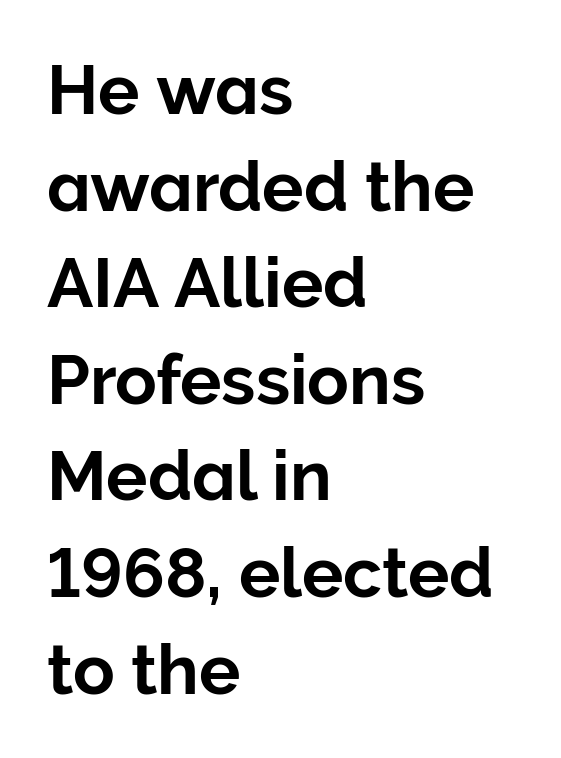
The image shows 69 px sans-serif type, upright; set left-aligned, normal line spacing (1.4x), normal letter spacing, not underlined; low stroke contrast and a medium x-height.
